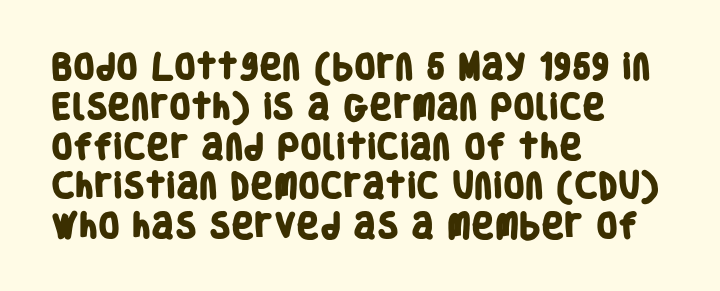
Each row of text sits above clean, open space. Casual observation: everything's shoved over to the left. These lines are rendered in a variable-pitch font. The rendering keeps characters at their native spacing. Typographically, this falls in the sans-serif category.
